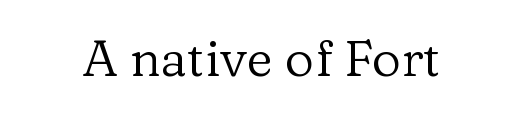
The image shows 51 px regular-weight serif type, upright; set normal letter spacing, not underlined; low stroke contrast and a medium x-height.
